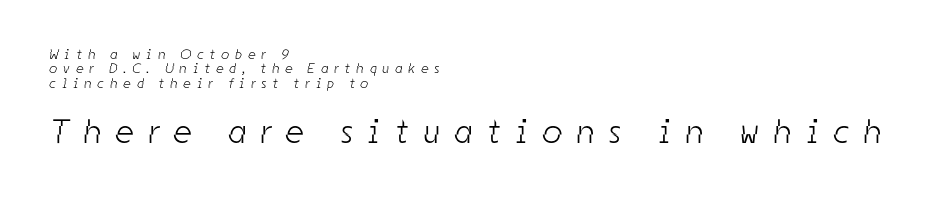
Q: Is the text bold? A: No.
Q: Is the typeface a serif or a sans-serif typeface? A: Sans-serif.
Q: Is the text underlined? A: No.
Q: How is the paragraph aligned? A: Left-aligned.
Q: Is the spacing between letters normal or unusually wide? A: Unusually wide.
Q: Is the spacing between lines tight, normal or loose? A: Tight.
Q: Which block of text is set in a larger size, the first (top) or the second (bottom)? A: The second (bottom) one.
Q: Width (condensed, normal, or wide)? A: Condensed.
Q: Stroke contrast? A: Low.
Q: x-height? A: Medium.
Q: Monospaced? A: No.
